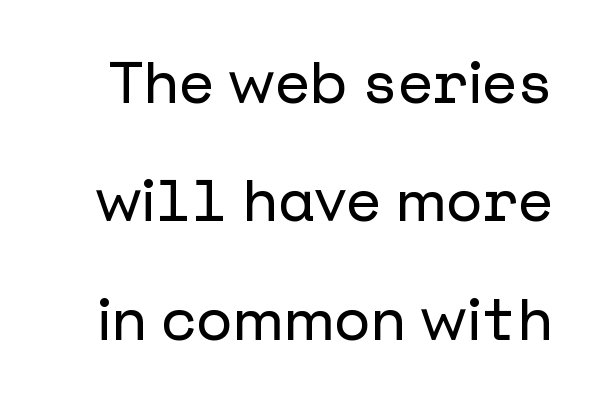
The space beneath each line is pristine and unruled. No feet cap the strokes, marking this as sans-serif type. The type is set solid horizontally, with unmodified tracking. The type sits square on the baseline with zero lean.
